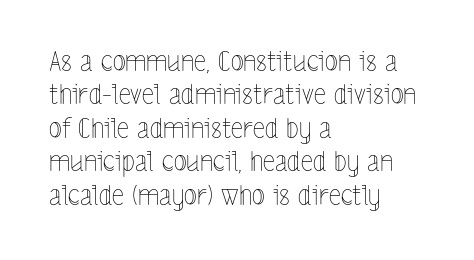
{"italic": "no", "bold": "no", "underline": "no", "align": "left", "line_spacing_ratio": 1.24, "letter_spacing": "normal", "letter_spacing_em": 0.0, "glyph_px": 27}
